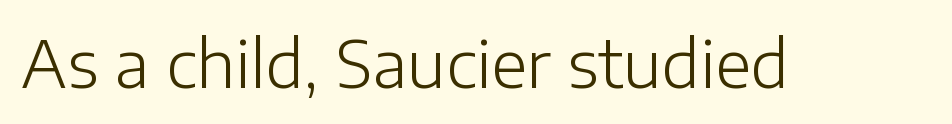
The image shows 65 px light sans-serif type, upright; set normal letter spacing, not underlined; low stroke contrast and a medium x-height.
